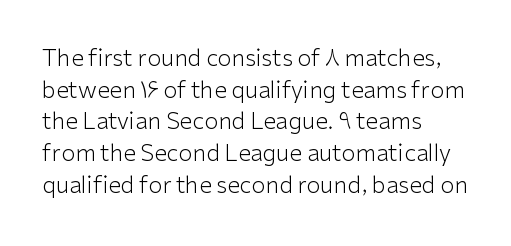
Q: Is the text bold? A: No.
Q: Is the text italic (slanted)? A: No, it is upright.
Q: Is the text underlined? A: No.
Q: How is the paragraph aligned? A: Left-aligned.
Q: Is the spacing between letters normal or unusually wide? A: Normal.
Q: Is the spacing between lines tight, normal or loose? A: Normal.
